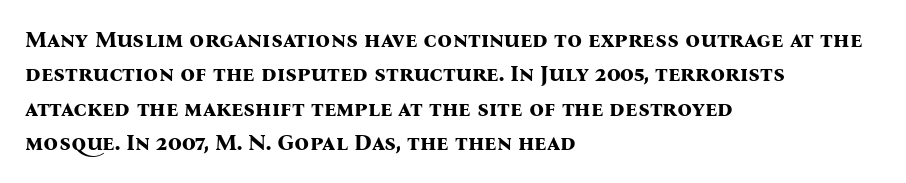
{"italic": "no", "bold": "yes", "underline": "no", "align": "left", "line_spacing": "normal", "line_spacing_ratio": 1.5, "letter_spacing": "normal", "letter_spacing_em": 0.0, "glyph_px": 23}
